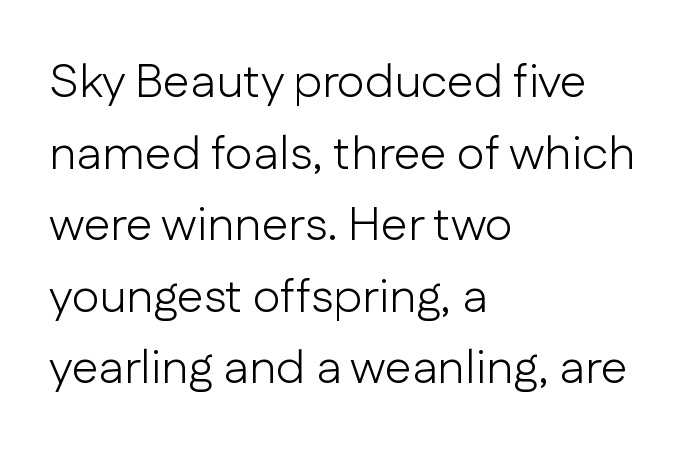
The image shows 48 px light sans-serif type, upright; set left-aligned, normal line spacing (1.49x), normal letter spacing, not underlined; low stroke contrast and a medium x-height.
